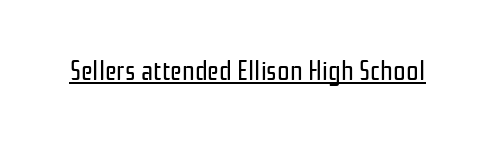
Q: Is the text bold? A: No.
Q: Is the text italic (slanted)? A: No, it is upright.
Q: Is the typeface a serif or a sans-serif typeface? A: Sans-serif.
Q: Is the text underlined? A: Yes.
Q: Is the spacing between letters normal or unusually wide? A: Normal.
Q: Width (condensed, normal, or wide)? A: Condensed.
Q: Stroke contrast? A: Low.
Q: x-height? A: Medium.
Q: Monospaced? A: No.
